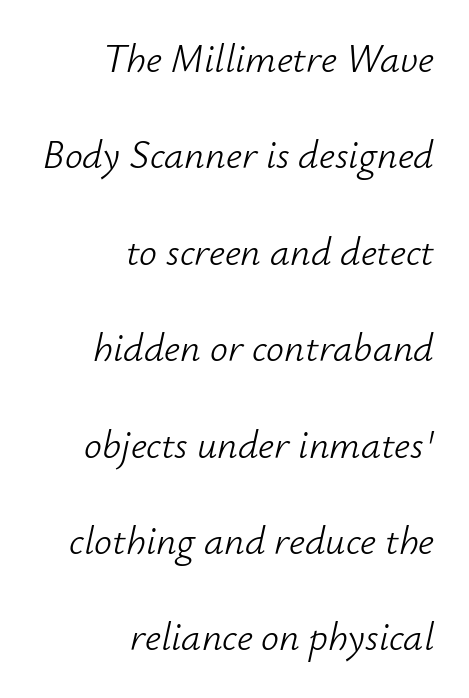
Nobody touched the tracking dial on this one. Character widths vary here, with narrow letters taking less room than wide ones. Stroke mass is kept to a normal reading level or below. The typesetter chose a ragged-left arrangement here. A typesetter would call this leading open, well beyond the default.
